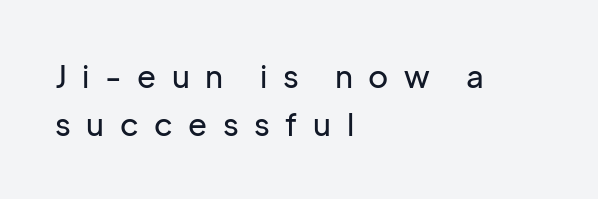
Each letter keeps its own natural width here, so spacing adapts to shape. Posture: upright roman. Summary of vertical rhythm: regular, with standard interline spacing. Is the letter spacing exaggerated? Yes — the characters are pushed far apart. The font family rendered here belongs to the sans-serif group.
